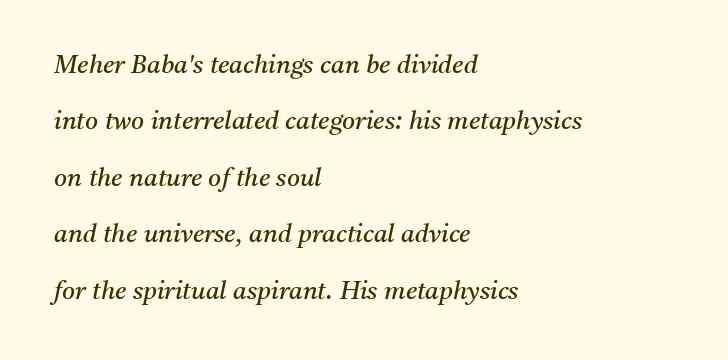
The image shows 25 px text type, italic (leaning right); set left-aligned, loose line spacing (2.26x), normal letter spacing, not underlined.
